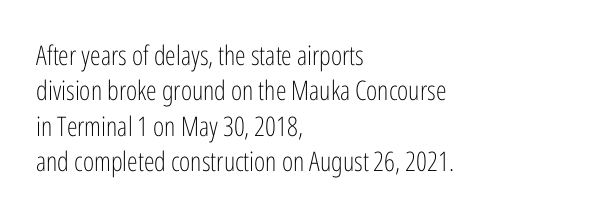
Q: Is the text bold? A: No.
Q: Is the text italic (slanted)? A: No, it is upright.
Q: Is the text underlined? A: No.
Q: How is the paragraph aligned? A: Left-aligned.
Q: Is the spacing between letters normal or unusually wide? A: Normal.
Q: Is the spacing between lines tight, normal or loose? A: Normal.
